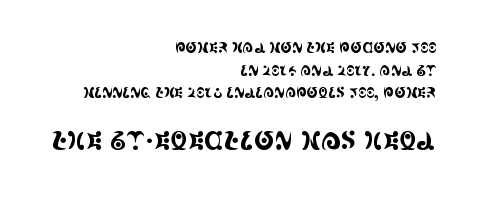
Q: Is the text italic (slanted)? A: No, it is upright.
Q: Is the text underlined? A: No.
Q: How is the paragraph aligned? A: Right-aligned.
Q: Is the spacing between letters normal or unusually wide? A: Normal.
Q: Is the spacing between lines tight, normal or loose? A: Normal.
Q: Which block of text is set in a larger size, the first (top) or the second (bottom)? A: The second (bottom) one.
